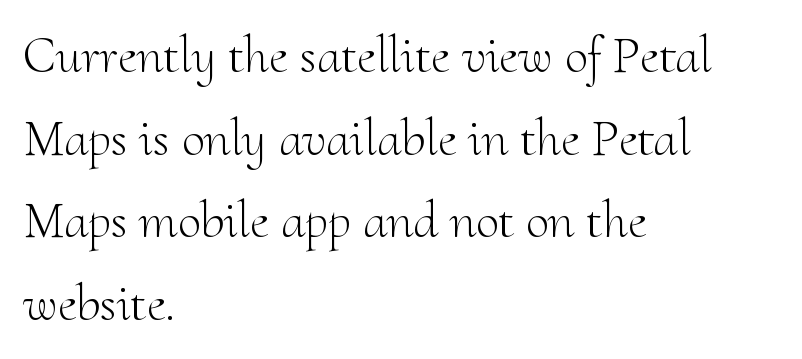
This sample uses a serif face. The letters stand straight up with perfectly vertical stems. The rendering uses natural spacing where letterforms have individual widths. The passage is arranged the way most books set body copy — flush left. No word sits above an underline. Words appear dense and cohesive because spacing is normal.
